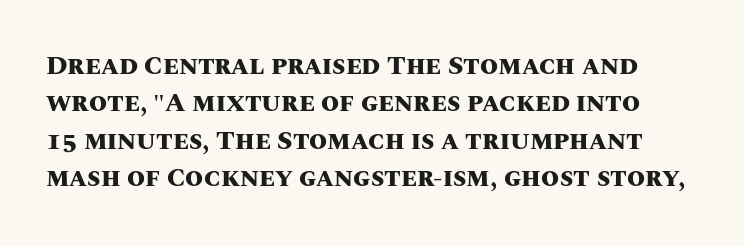
{"italic": "no", "bold": "yes", "underline": "no", "line_spacing": "normal", "line_spacing_ratio": 1.44, "letter_spacing": "normal", "letter_spacing_em": 0.0, "glyph_px": 26}
